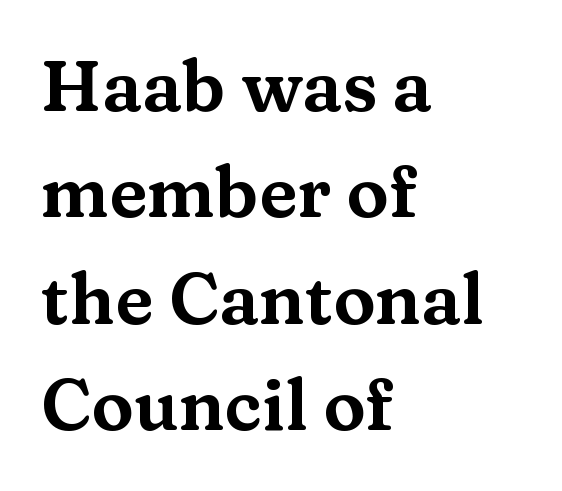
The image shows 71 px wide serif type, upright; set left-aligned, normal line spacing (1.5x), normal letter spacing, not underlined; medium stroke contrast and a medium x-height.
